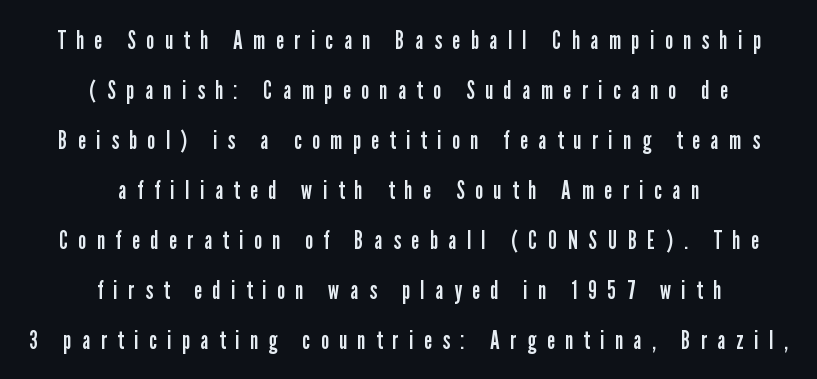
The image shows 25 px text type, upright; set centered, loose line spacing (2.0x), unusually wide letter spacing (+0.43 em), not underlined.
